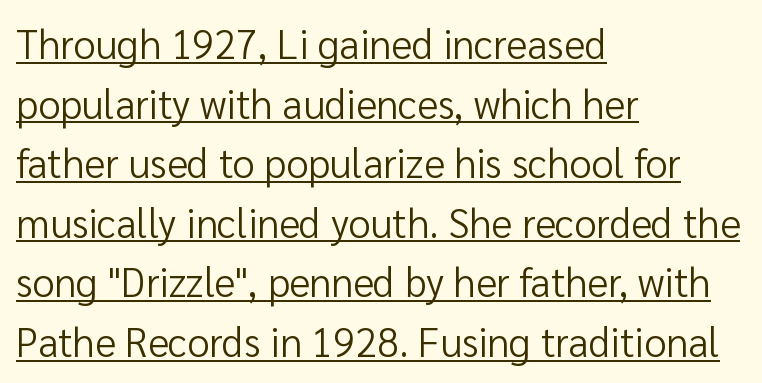
The image shows 40 px regular-weight sans-serif type, upright; set left-aligned, normal line spacing (1.49x), normal letter spacing, underlined; low stroke contrast and a medium x-height.
